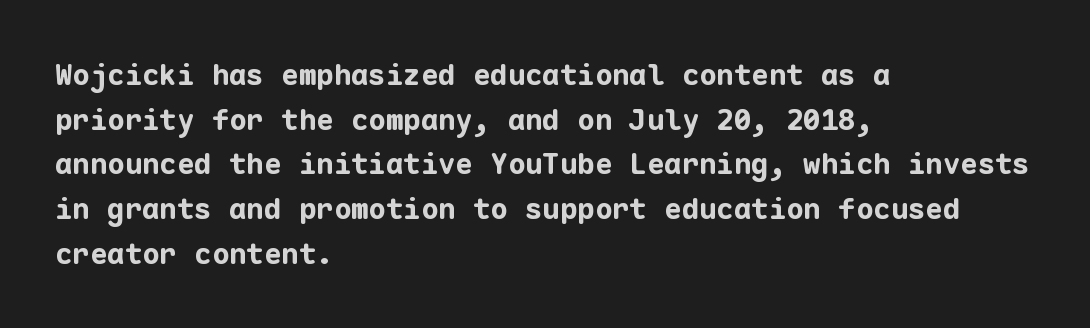
The image shows 29 px bold sans-serif type, upright, monospaced; set left-aligned, normal line spacing (1.54x), normal letter spacing, not underlined; low stroke contrast and a medium x-height.
